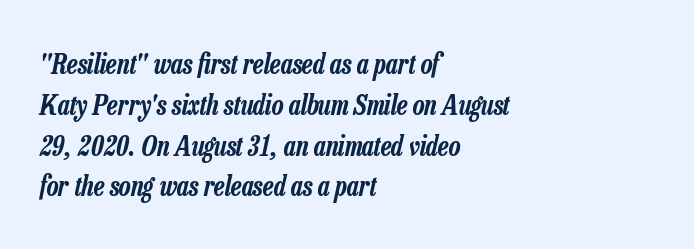
{"italic": "yes", "lean": "right", "slant_degrees": 13, "underline": "no", "align": "left", "line_spacing": "normal", "line_spacing_ratio": 1.51, "letter_spacing": "normal", "letter_spacing_em": 0.0, "glyph_px": 27}
